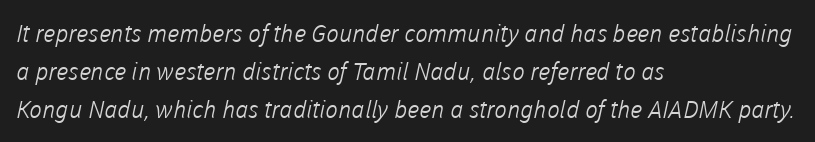
Q: Is the text bold? A: No.
Q: Is the text underlined? A: No.
Q: How is the paragraph aligned? A: Left-aligned.
Q: Is the spacing between letters normal or unusually wide? A: Normal.
Q: Is the spacing between lines tight, normal or loose? A: Normal.
